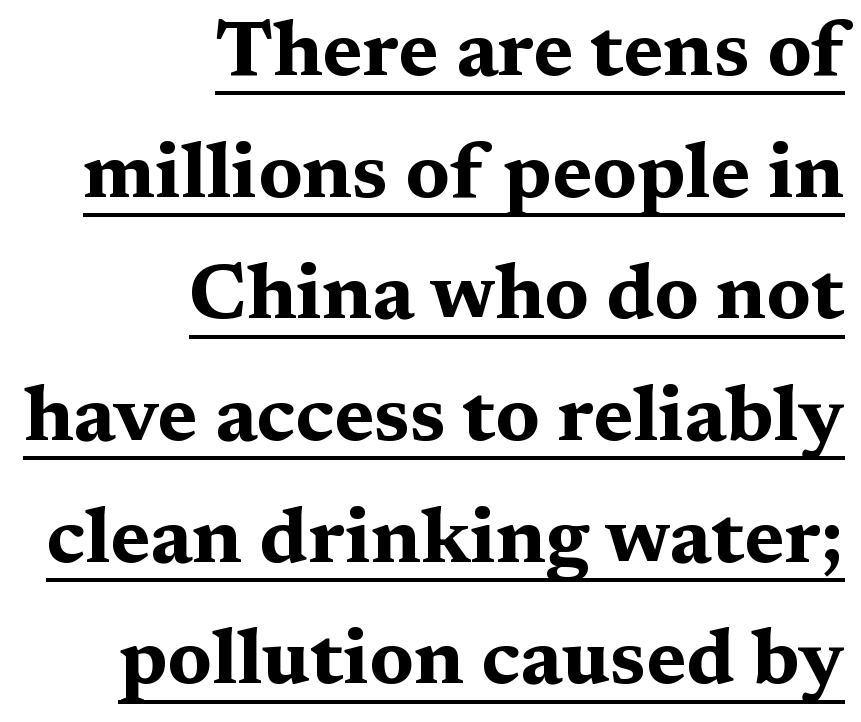
Interline gaps are of average width in this sample. The text was rendered using a seriffed face with decorative stroke endings. Note the varied advance widths — an 'i' is clearly narrower than an 'm'. Tracking here is standard; glyphs follow each other at the usual distance. Its strokes are broad and dark, the hallmark of bold type.
